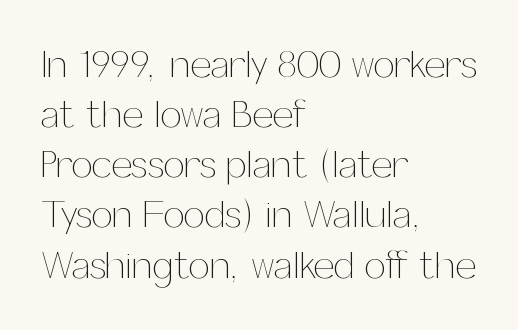
{"italic": "no", "bold": "no", "weight": "thin", "width": "normal", "stroke_contrast": "medium", "x_height": "medium", "monospaced": "no", "underline": "no", "align": "left", "line_spacing": "normal", "line_spacing_ratio": 1.32, "letter_spacing": "normal", "letter_spacing_em": 0.0, "glyph_px": 38}
